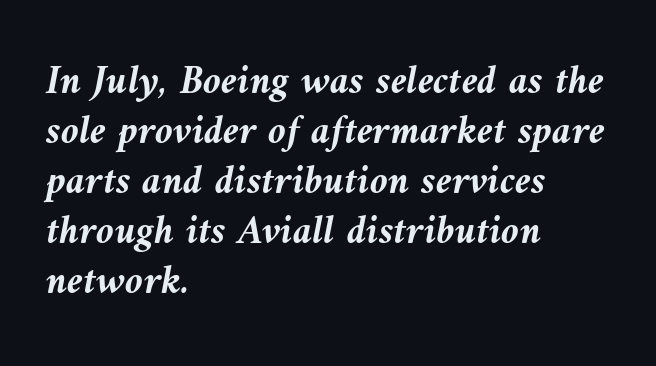
Q: Is the text bold? A: Yes.
Q: Is the text italic (slanted)? A: Yes, it leans left by about 10 degrees.
Q: Is the text underlined? A: No.
Q: How is the paragraph aligned? A: Left-aligned.
Q: Is the spacing between letters normal or unusually wide? A: Normal.
Q: Width (condensed, normal, or wide)? A: Normal.
Q: Stroke contrast? A: Medium.
Q: x-height? A: Medium.
Q: Monospaced? A: No.
